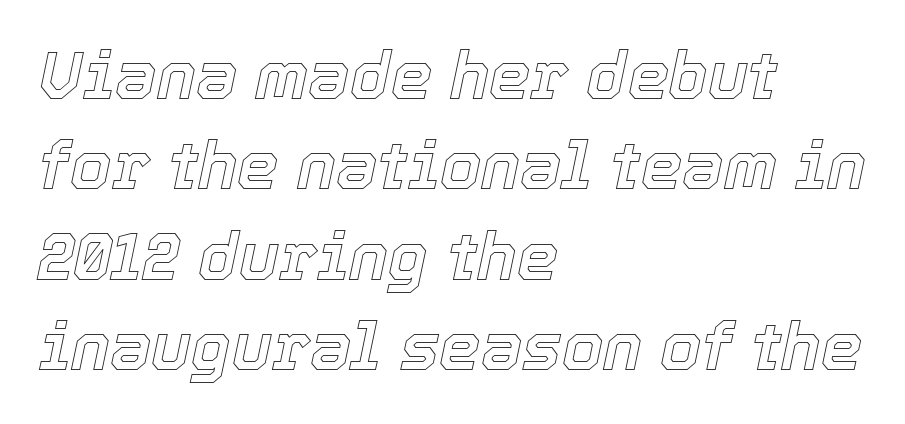
Q: Is the text italic (slanted)? A: Yes, it leans right by about 12 degrees.
Q: Is the text underlined? A: No.
Q: How is the paragraph aligned? A: Left-aligned.
Q: Is the spacing between letters normal or unusually wide? A: Normal.
Q: Is the spacing between lines tight, normal or loose? A: Normal.
Q: Width (condensed, normal, or wide)? A: Normal.
Q: x-height? A: Medium.
Q: Monospaced? A: No.
